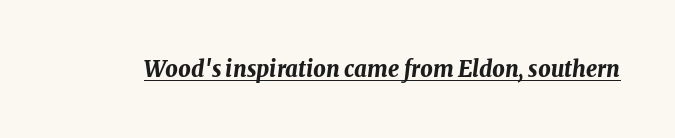
{"italic": "yes", "lean": "right", "slant_degrees": 8, "bold": "yes", "underline": "yes", "letter_spacing": "normal", "letter_spacing_em": 0.0, "glyph_px": 22}
